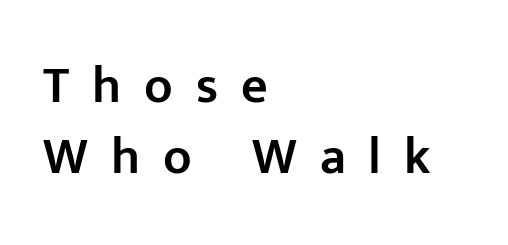
The image shows 52 px semibold sans-serif type, upright; set left-aligned, normal line spacing (1.37x), unusually wide letter spacing (+0.44 em), not underlined; low stroke contrast and a medium x-height.
